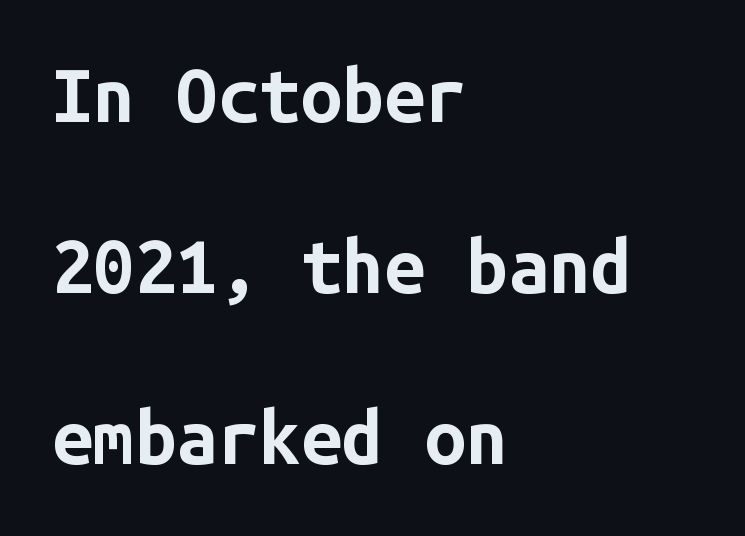
Looks like terminal output: every glyph gets an equal slot. Characters remain perfectly vertical along every line. The gaps between neighbouring characters are ordinary and unremarkable. Type without underlining. Leftover space on each line is placed entirely after the last word. Whoever set this chose breathing room over compactness in the vertical rhythm.
